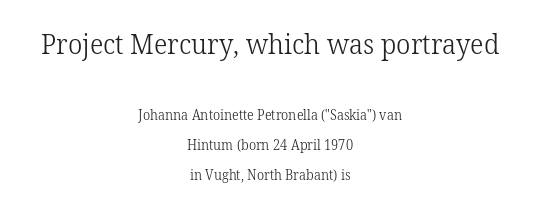
Q: Is the text bold? A: No.
Q: Is the text italic (slanted)? A: No, it is upright.
Q: Is the typeface a serif or a sans-serif typeface? A: Serif.
Q: Is the text underlined? A: No.
Q: How is the paragraph aligned? A: Centered.
Q: Is the spacing between letters normal or unusually wide? A: Normal.
Q: Is the spacing between lines tight, normal or loose? A: Loose.
Q: Which block of text is set in a larger size, the first (top) or the second (bottom)? A: The first (top) one.
Q: Width (condensed, normal, or wide)? A: Normal.
Q: Stroke contrast? A: Low.
Q: x-height? A: Medium.
Q: Monospaced? A: No.
